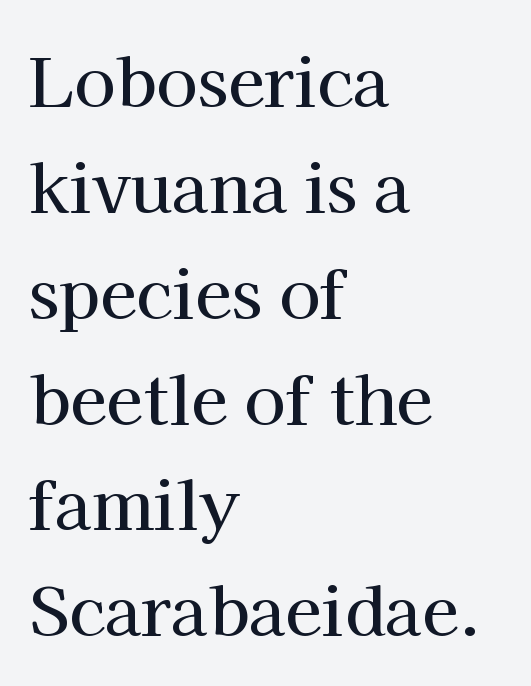
Q: Is the text italic (slanted)? A: No, it is upright.
Q: Is the typeface a serif or a sans-serif typeface? A: Serif.
Q: Is the text underlined? A: No.
Q: How is the paragraph aligned? A: Left-aligned.
Q: Is the spacing between letters normal or unusually wide? A: Normal.
Q: Is the spacing between lines tight, normal or loose? A: Normal.
Q: Width (condensed, normal, or wide)? A: Normal.
Q: Stroke contrast? A: High.
Q: x-height? A: Medium.
Q: Monospaced? A: No.
